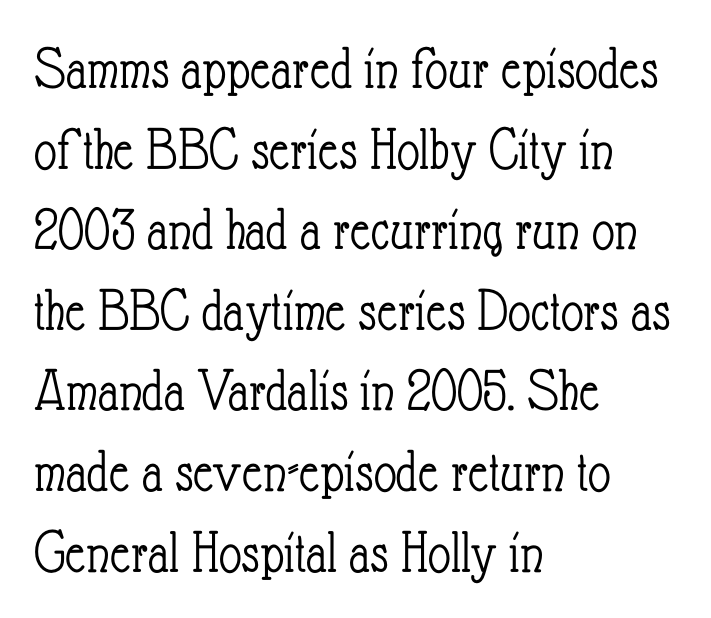
{"italic": "no", "bold": "no", "weight": "light", "width": "condensed", "stroke_contrast": "low", "x_height": "small", "monospaced": "no", "underline": "no", "align": "left", "line_spacing": "normal", "line_spacing_ratio": 1.3, "letter_spacing": "normal", "letter_spacing_em": 0.0, "glyph_px": 62}
